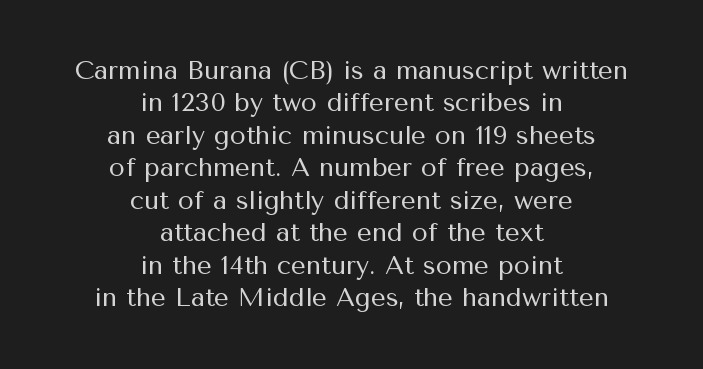
{"italic": "no", "bold": "no", "underline": "no", "align": "center", "line_spacing": "normal", "line_spacing_ratio": 1.25, "letter_spacing": "normal", "letter_spacing_em": 0.0, "glyph_px": 26}
